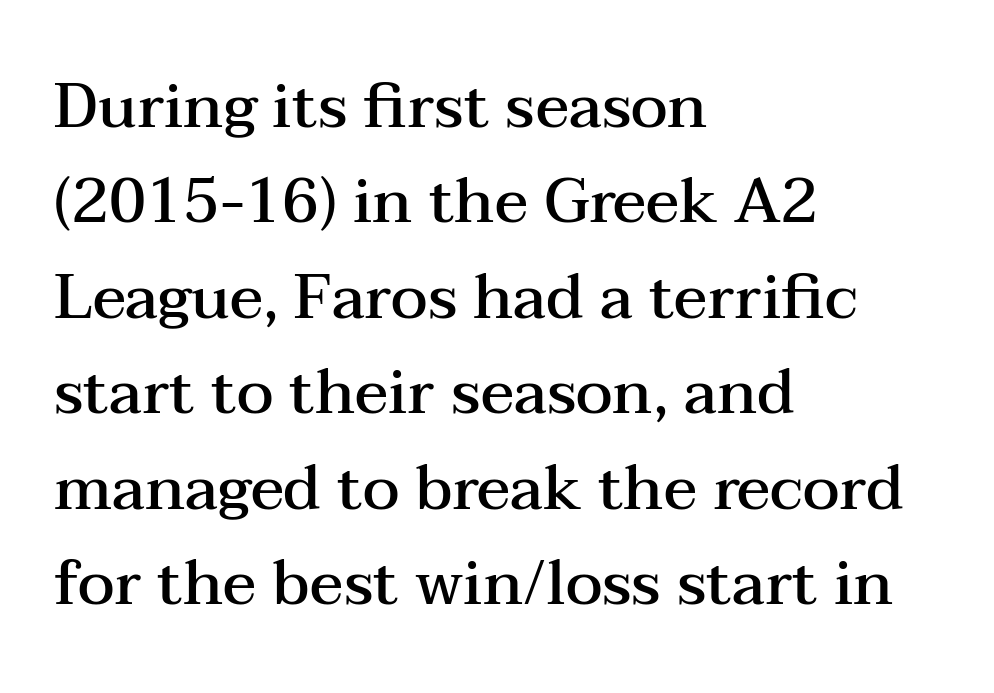
The type is set solid horizontally, with unmodified tracking. Alignment: flush left. You could not count columns in this text — the font is proportionally spaced. Small tapered or slab feet sit at the stroke ends, so this counts as serif.
